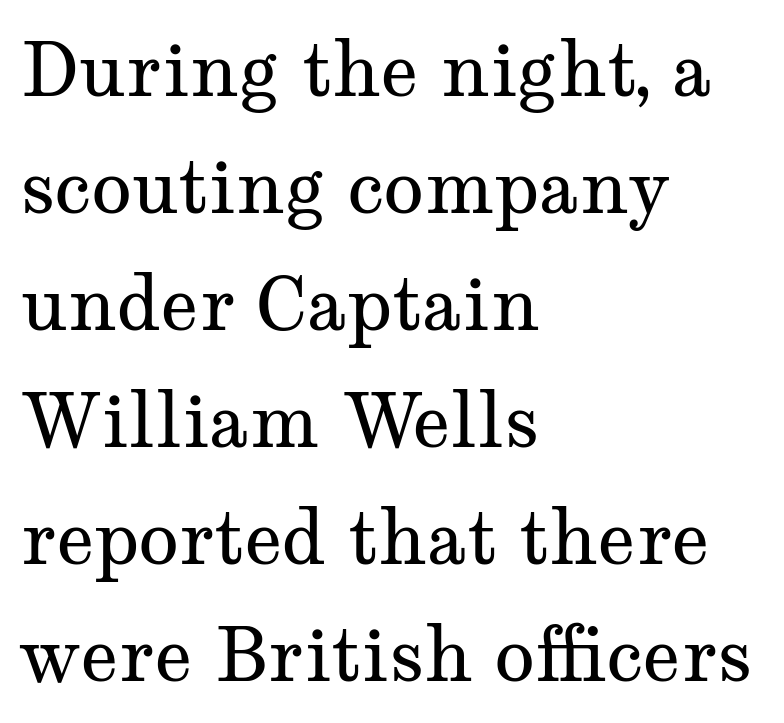
{"serif": "yes", "italic": "no", "bold": "no", "weight": "regular", "width": "wide", "stroke_contrast": "medium", "x_height": "medium", "monospaced": "no", "underline": "no", "align": "left", "line_spacing": "normal", "line_spacing_ratio": 1.58, "letter_spacing": "normal", "letter_spacing_em": 0.0, "glyph_px": 74}
